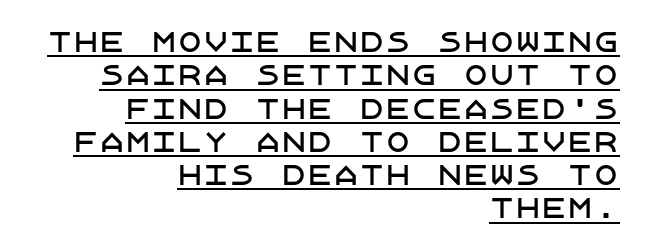
{"italic": "no", "underline": "yes", "align": "right", "line_spacing": "normal", "line_spacing_ratio": 1.28, "letter_spacing": "normal", "letter_spacing_em": 0.0, "glyph_px": 26}
